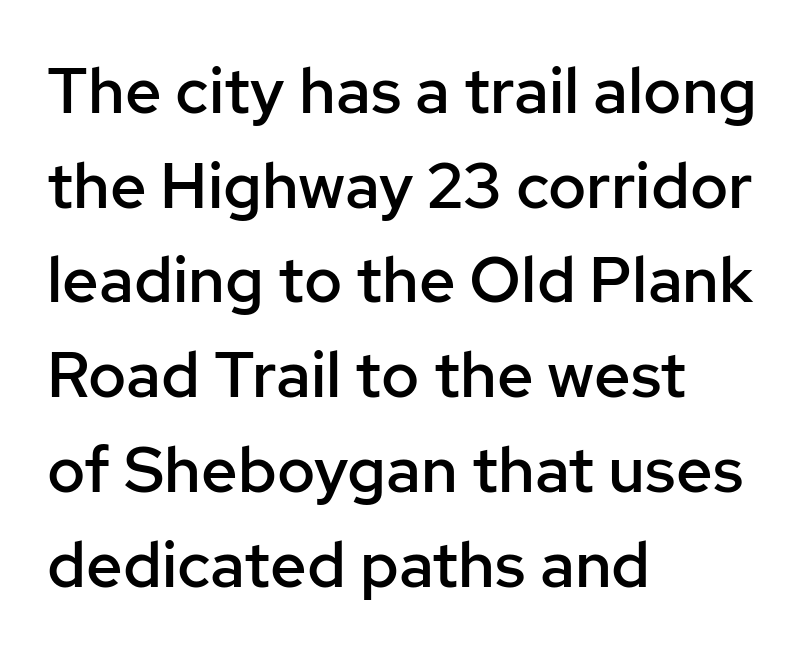
{"serif": "no", "italic": "no", "bold": "semi", "weight": "semibold", "width": "normal", "stroke_contrast": "low", "x_height": "medium", "monospaced": "no", "underline": "no", "align": "left", "line_spacing": "normal", "line_spacing_ratio": 1.48, "letter_spacing": "normal", "letter_spacing_em": 0.0, "glyph_px": 64}
